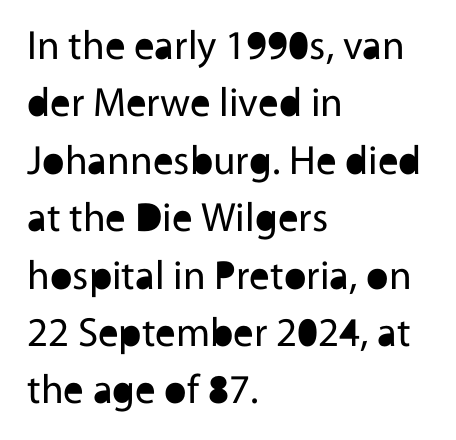
{"serif": "no", "italic": "no", "bold": "no", "weight": "regular", "width": "normal", "x_height": "medium", "monospaced": "no", "underline": "no", "align": "left", "line_spacing": "normal", "line_spacing_ratio": 1.4, "letter_spacing": "normal", "letter_spacing_em": 0.0, "glyph_px": 41}
